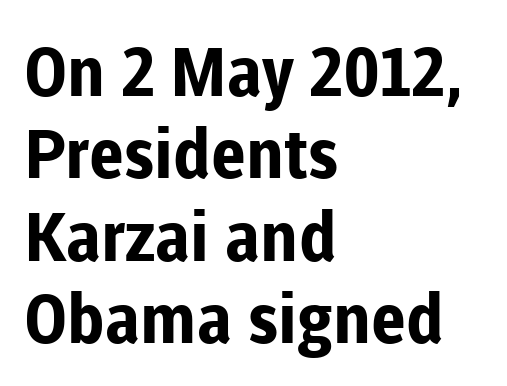
Q: Is the text bold? A: Yes.
Q: Is the text italic (slanted)? A: No, it is upright.
Q: Is the typeface a serif or a sans-serif typeface? A: Sans-serif.
Q: Is the text underlined? A: No.
Q: How is the paragraph aligned? A: Left-aligned.
Q: Is the spacing between letters normal or unusually wide? A: Normal.
Q: Width (condensed, normal, or wide)? A: Normal.
Q: Stroke contrast? A: Low.
Q: x-height? A: Medium.
Q: Monospaced? A: No.
